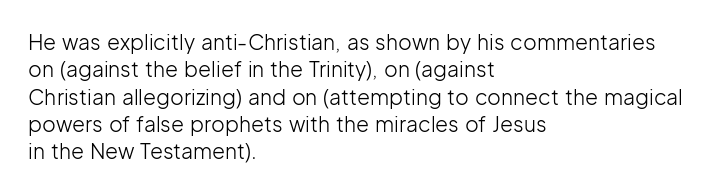
Reading down the block, your eye returns to a fixed left position each line. The weight tops out at a normal text grade. Interline gaps are of average width in this sample. The letters sit at their default tracking, neither squeezed nor spread.
